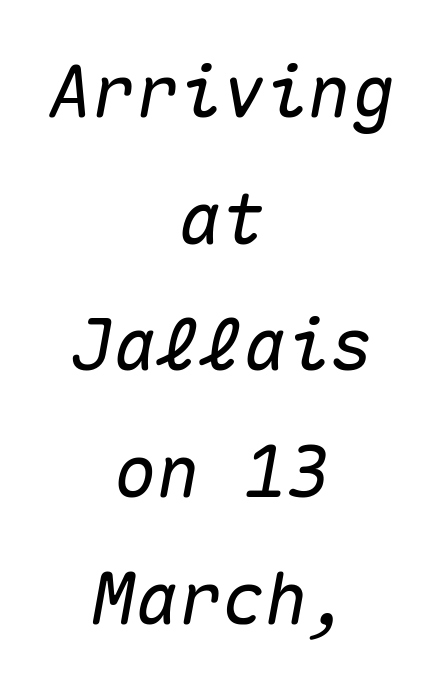
Q: Is the text italic (slanted)? A: Yes, it leans right by about 10 degrees.
Q: Is the text underlined? A: No.
Q: How is the paragraph aligned? A: Centered.
Q: Is the spacing between letters normal or unusually wide? A: Normal.
Q: Width (condensed, normal, or wide)? A: Normal.
Q: Stroke contrast? A: Medium.
Q: x-height? A: Medium.
Q: Monospaced? A: Yes.
